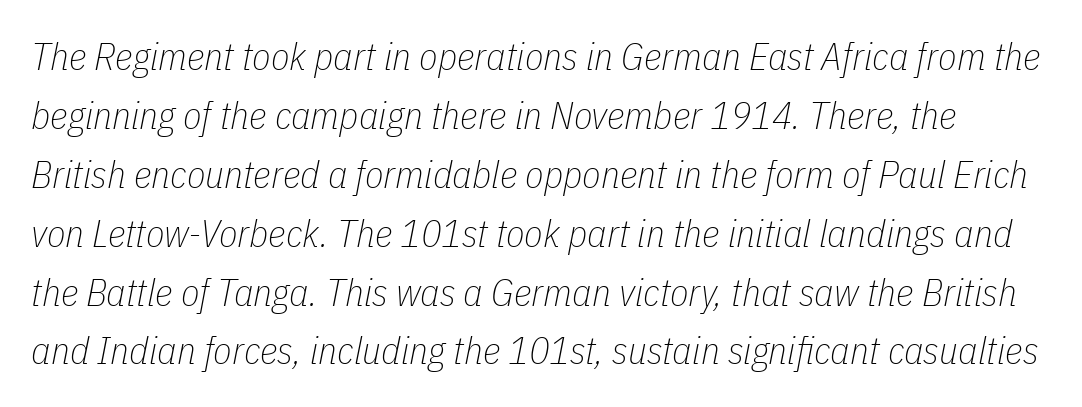
Q: Is the text bold? A: No.
Q: Is the text italic (slanted)? A: Yes, it leans right by about 11 degrees.
Q: Is the text underlined? A: No.
Q: Is the spacing between letters normal or unusually wide? A: Normal.
Q: Is the spacing between lines tight, normal or loose? A: Normal.
Q: Width (condensed, normal, or wide)? A: Condensed.
Q: Stroke contrast? A: Low.
Q: x-height? A: Medium.
Q: Monospaced? A: No.
